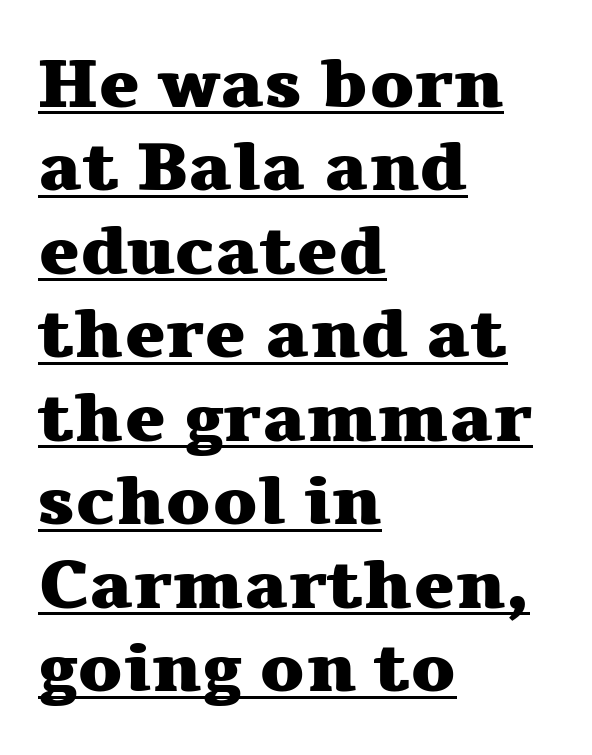
The image shows 69 px heavy, wide serif type, upright; set left-aligned, line spacing 1.21x, normal letter spacing, underlined; medium stroke contrast and a medium x-height.
